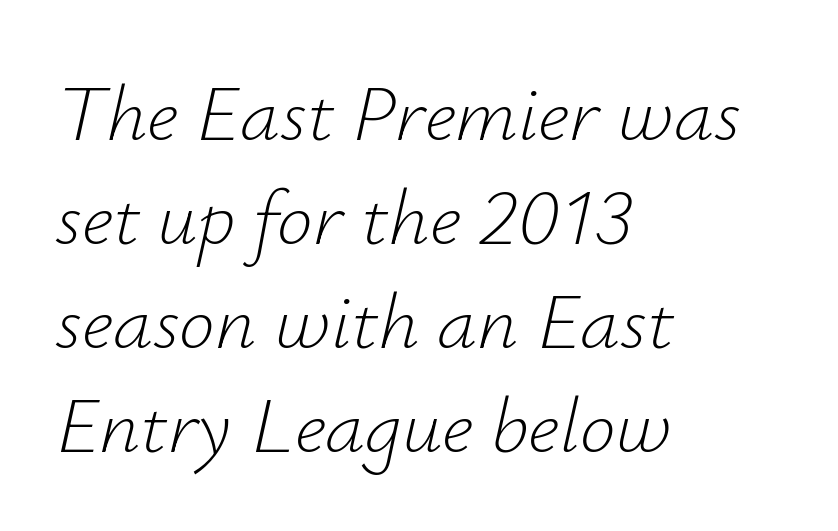
Line spacing here is normal. Do the characters align in a grid? No, the font is proportional. Weight: in the light-to-regular range. Here the glyphs are tracked normally, forming tight word shapes. Left-aligned paragraph, ragged on the right. Bare-footed words on every line.
